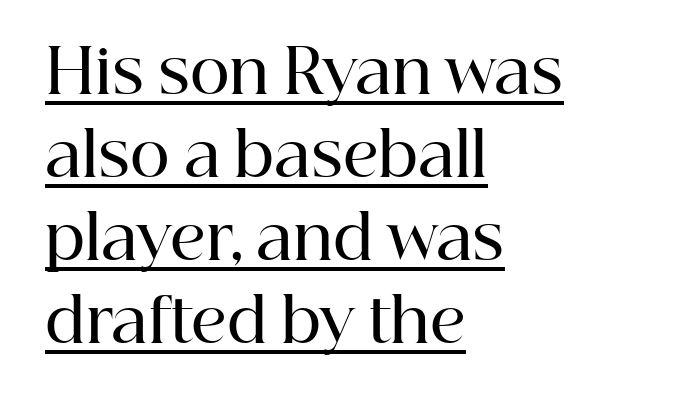
Q: Is the text bold? A: Semi-bold.
Q: Is the text italic (slanted)? A: No, it is upright.
Q: Is the typeface a serif or a sans-serif typeface? A: Serif.
Q: Is the text underlined? A: Yes.
Q: How is the paragraph aligned? A: Left-aligned.
Q: Is the spacing between letters normal or unusually wide? A: Normal.
Q: Is the spacing between lines tight, normal or loose? A: Normal.
Q: Width (condensed, normal, or wide)? A: Normal.
Q: Stroke contrast? A: High.
Q: x-height? A: Medium.
Q: Monospaced? A: No.
